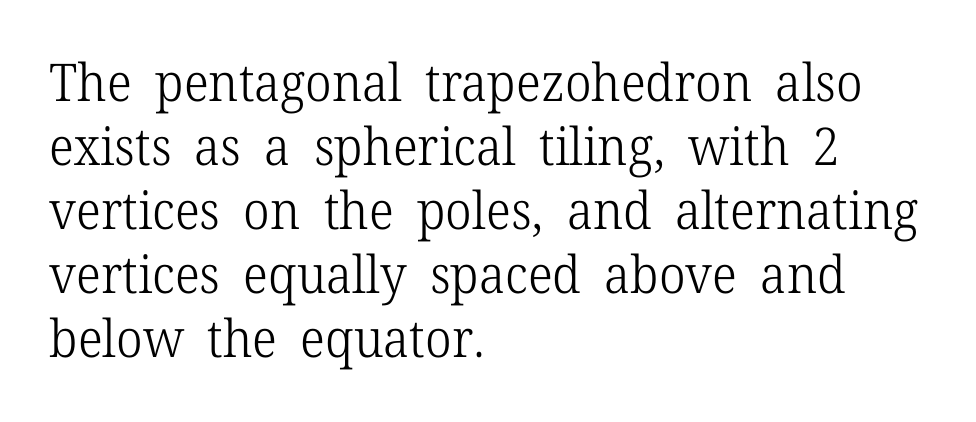
{"serif": "yes", "italic": "no", "bold": "no", "weight": "light", "width": "normal", "stroke_contrast": "low", "x_height": "medium", "monospaced": "no", "underline": "no", "align": "left", "line_spacing_ratio": 1.23, "letter_spacing": "normal", "letter_spacing_em": 0.0, "glyph_px": 52}
